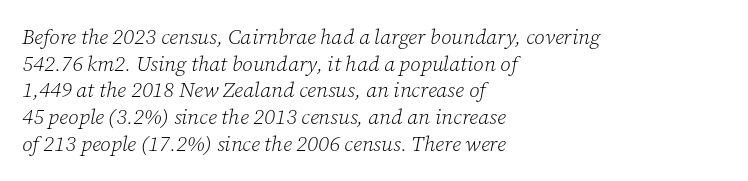
Q: Is the text bold? A: No.
Q: Is the text italic (slanted)? A: Yes, it leans right by about 12 degrees.
Q: Is the text underlined? A: No.
Q: How is the paragraph aligned? A: Left-aligned.
Q: Is the spacing between letters normal or unusually wide? A: Normal.
Q: Is the spacing between lines tight, normal or loose? A: Normal.
